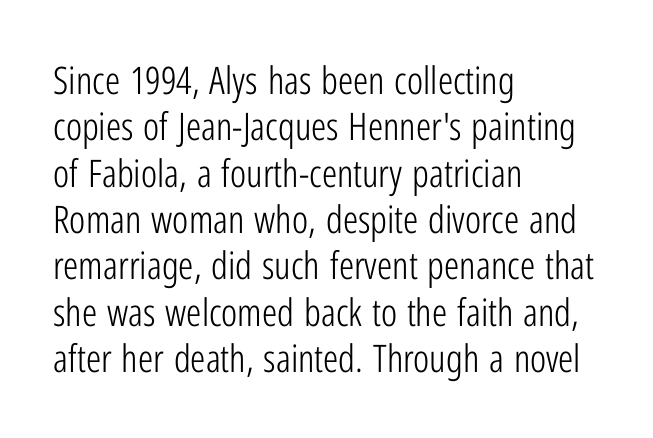
{"serif": "no", "italic": "no", "bold": "no", "weight": "light", "width": "condensed", "stroke_contrast": "low", "x_height": "medium", "monospaced": "no", "underline": "no", "align": "left", "line_spacing_ratio": 1.22, "letter_spacing": "normal", "letter_spacing_em": 0.0, "glyph_px": 38}
